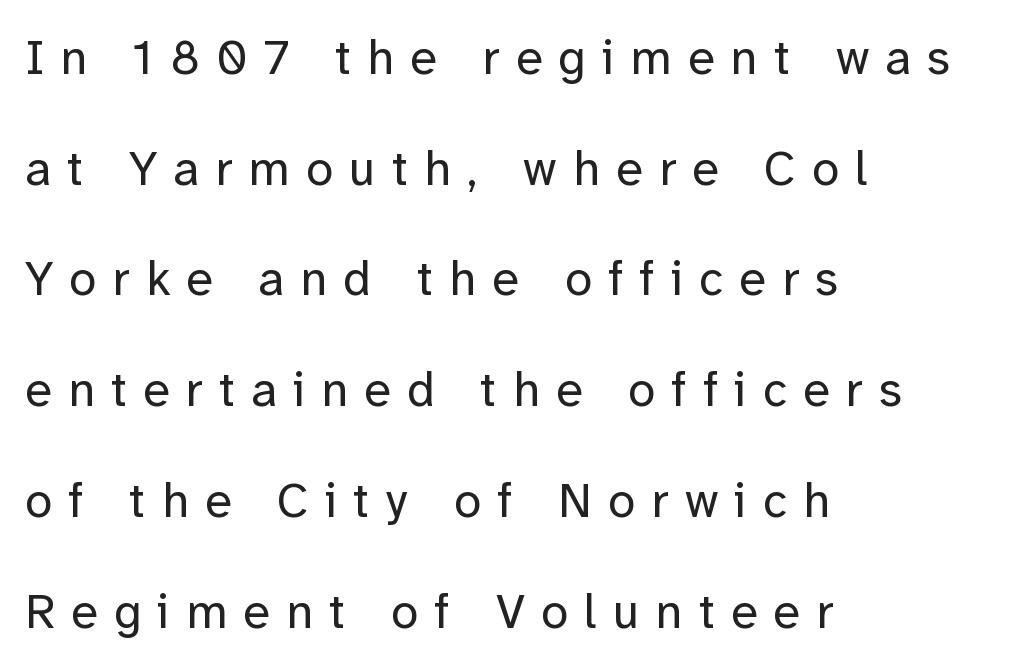
The image shows 49 px regular-weight sans-serif type, upright; set left-aligned, loose line spacing (2.26x), unusually wide letter spacing (+0.33 em), not underlined; low stroke contrast and a medium x-height.
